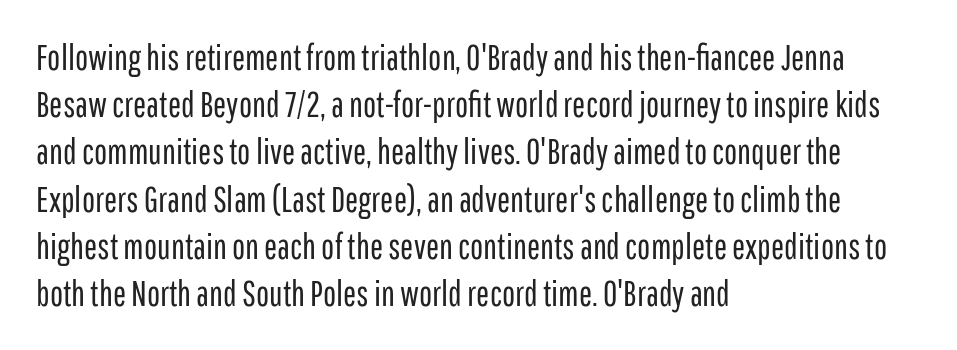
Stroke thickness stays within the range of a standard reading face or lighter. Bare-footed words on every line. A classic flush-left, rag-right setting is used for this passage. Is there any slant? The stems are plumb.
